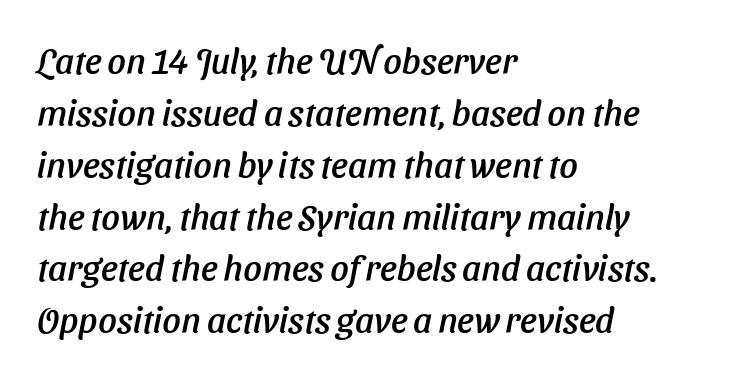
{"italic": "yes", "lean": "right", "slant_degrees": 11, "width": "normal", "stroke_contrast": "low", "x_height": "medium", "monospaced": "no", "underline": "no", "align": "left", "line_spacing": "normal", "line_spacing_ratio": 1.44, "letter_spacing": "normal", "letter_spacing_em": 0.0, "glyph_px": 36}
